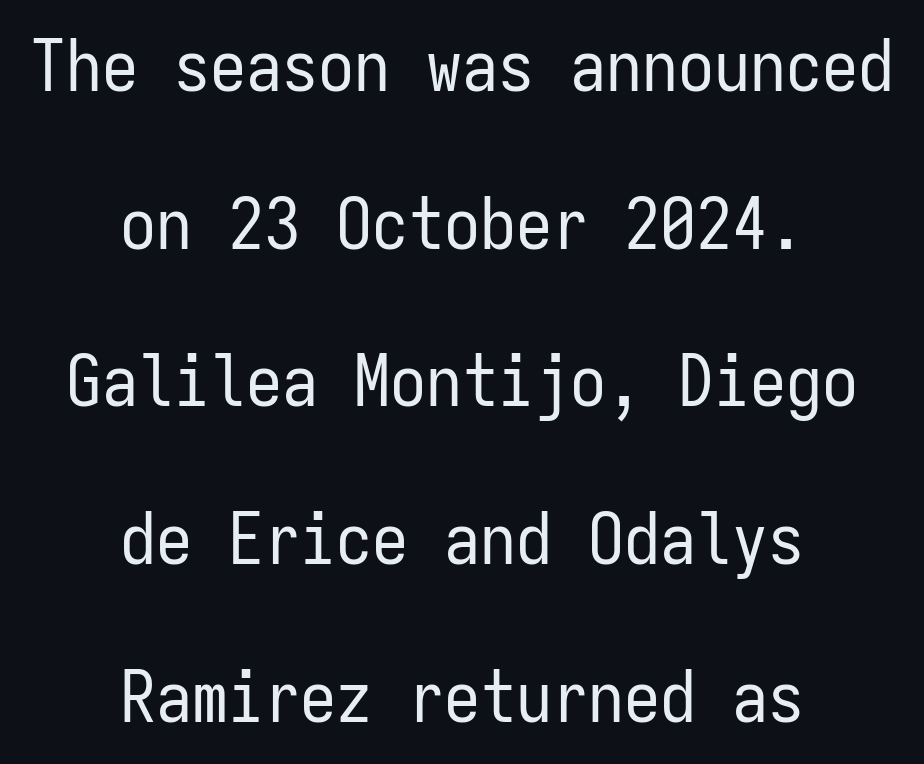
The image shows 72 px regular-weight, condensed sans-serif type, upright, monospaced; set centered, loose line spacing (2.19x), normal letter spacing, not underlined; low stroke contrast and a medium x-height.
